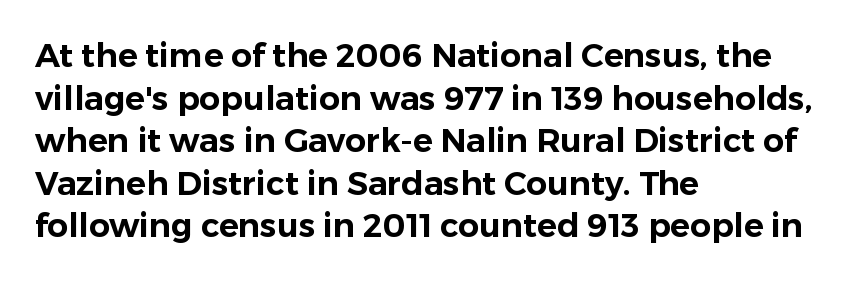
A typesetter would mark this as roman, not italic. Here the glyphs are tracked normally, forming tight word shapes. Each letter's strokes conclude bluntly, with no projecting serifs. The space between consecutive lines is moderate. A student would call this left alignment; a typographer would say flush left, rag right.
